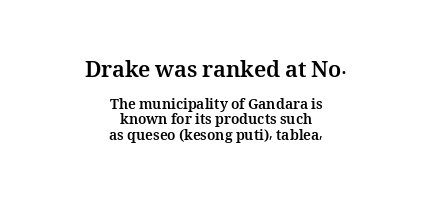
{"italic": "no", "bold": "yes", "underline": "no", "align": "center", "line_spacing": "tight", "line_spacing_ratio": 1.08, "letter_spacing": "normal", "letter_spacing_em": 0.0, "larger_block": "first", "size_ratio": 1.57, "glyph_px": 22}
